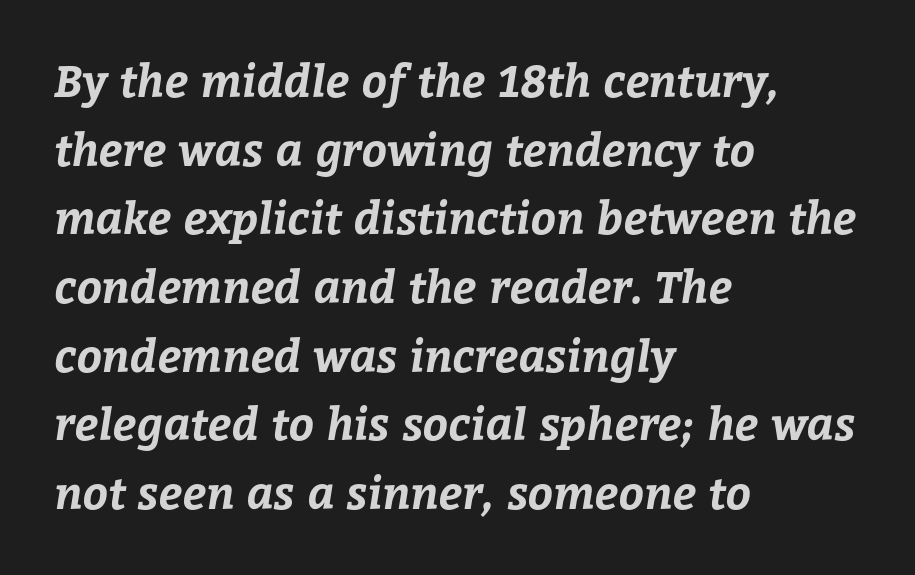
Honestly, the row spacing looks completely unremarkable. Anything drawn beneath the words? Only blank space. Each letter keeps its own natural width here, so spacing adapts to shape. Which margin do the lines hug? The left one — the right edge is uneven. Emphasis by weight is at full strength: bold. What stands out about the letter spacing? Nothing — it is the standard amount.
